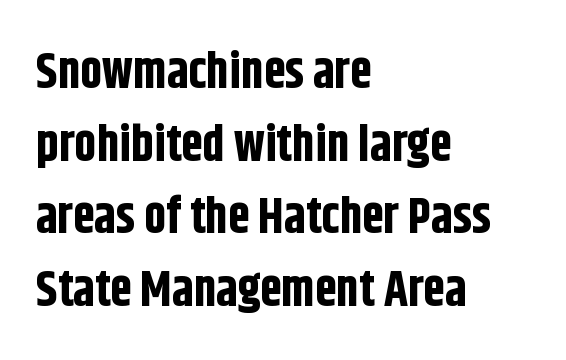
If you measured baseline to baseline, you'd find a middling distance. Every letter is thick-stroked: bold, no question. Tracking value appears to be zero — textbook default spacing. Horizontal alignment here is leftward, the default for most running prose.
